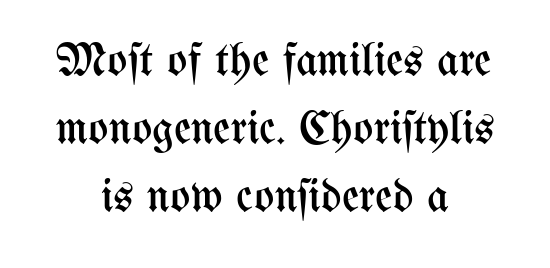
The image shows 47 px regular-weight, condensed type, upright; set centered, normal line spacing (1.45x), normal letter spacing, not underlined; medium stroke contrast and a medium x-height.
